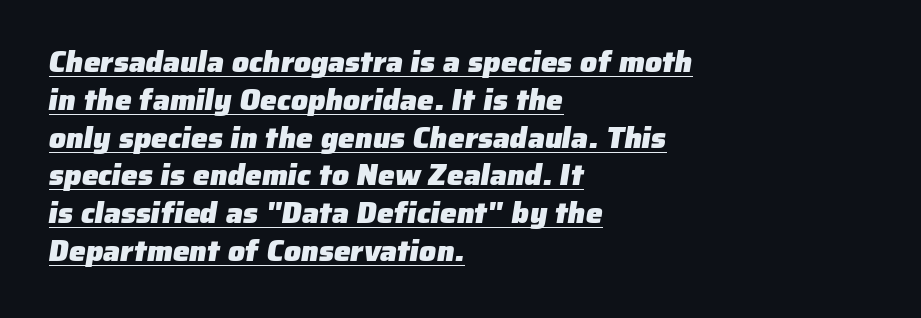
{"serif": "no", "bold": "yes", "weight": "heavy", "width": "normal", "stroke_contrast": "low", "x_height": "medium", "monospaced": "no", "underline": "yes", "align": "left", "line_spacing": "normal", "line_spacing_ratio": 1.26, "letter_spacing": "normal", "letter_spacing_em": 0.0, "glyph_px": 30}
